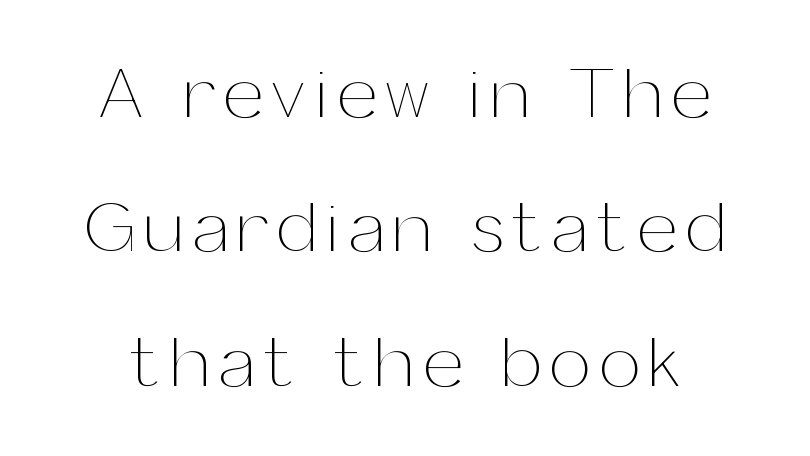
The image shows 73 px thin type, upright; set line spacing 1.84x, not underlined; medium stroke contrast and a medium x-height.
